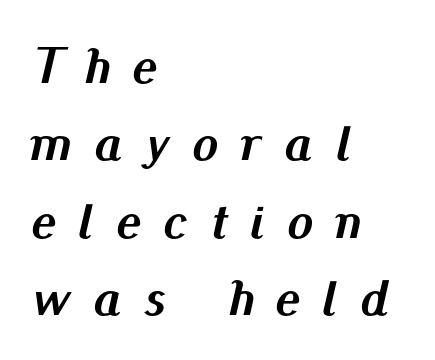
The image shows 52 px semibold type, italic (leaning right); set left-aligned, normal line spacing (1.49x), unusually wide letter spacing (+0.44 em), not underlined; medium stroke contrast and a small x-height.
